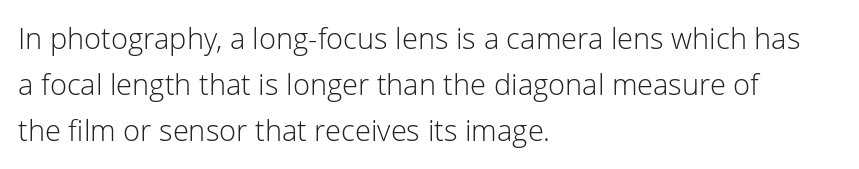
{"serif": "no", "italic": "no", "bold": "no", "weight": "light", "width": "normal", "stroke_contrast": "low", "x_height": "medium", "monospaced": "no", "underline": "no", "align": "left", "line_spacing": "normal", "line_spacing_ratio": 1.59, "letter_spacing": "normal", "letter_spacing_em": 0.0, "glyph_px": 29}
